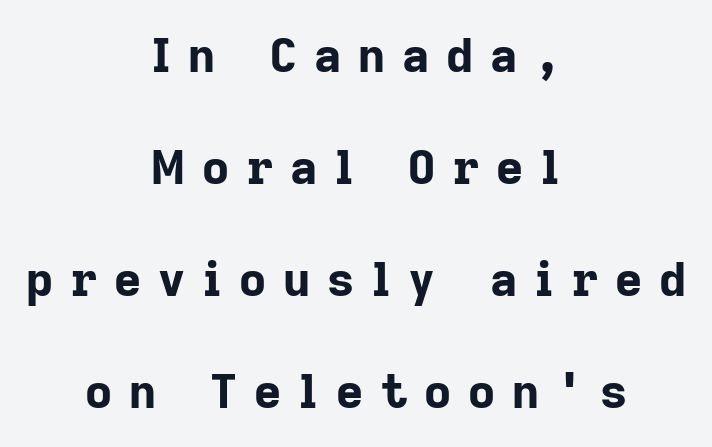
You could not count columns in this text — the font is proportionally spaced. Posture: vertical. Widely set lines give the paragraph a tall, airy silhouette. The passage shown is not underscored anywhere. Each letter's strokes conclude bluntly, with no projecting serifs. Tracking value appears strongly positive — letters spread wide.
